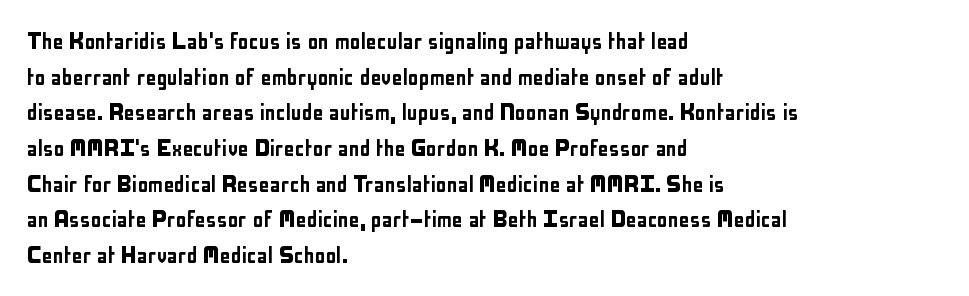
Q: Is the text italic (slanted)? A: No, it is upright.
Q: Is the text underlined? A: No.
Q: How is the paragraph aligned? A: Left-aligned.
Q: Is the spacing between letters normal or unusually wide? A: Normal.
Q: Is the spacing between lines tight, normal or loose? A: Normal.
